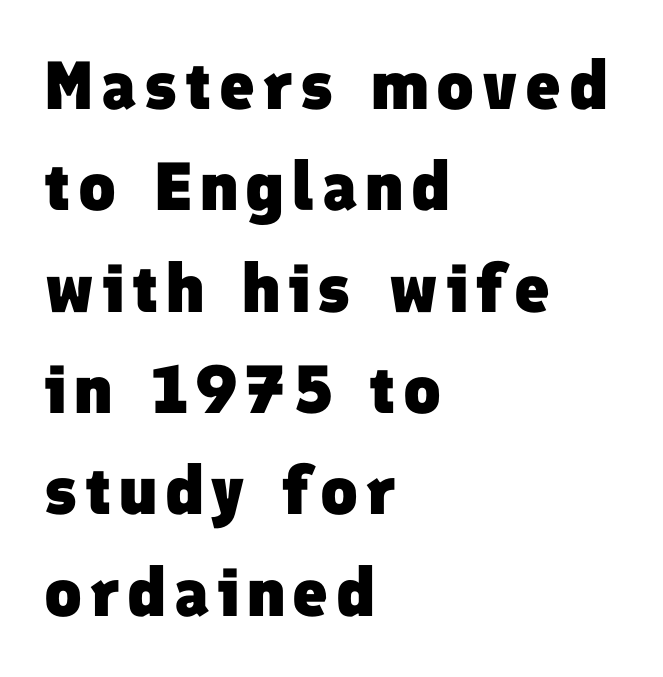
{"serif": "no", "bold": "yes", "weight": "heavy", "width": "normal", "stroke_contrast": "low", "x_height": "medium", "monospaced": "no", "underline": "no", "align": "left", "line_spacing": "normal", "line_spacing_ratio": 1.49, "glyph_px": 68}
